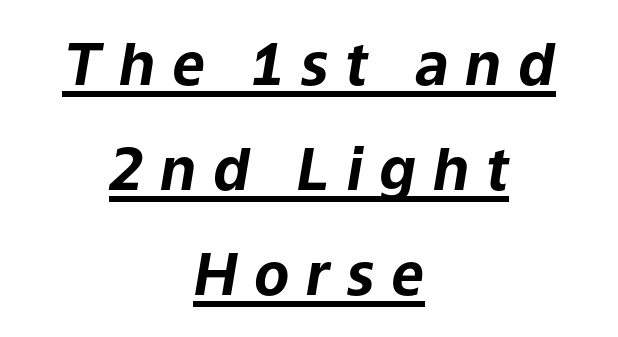
Q: Is the text bold? A: Yes.
Q: Is the text italic (slanted)? A: Yes, it leans right by about 9 degrees.
Q: Is the text underlined? A: Yes.
Q: How is the paragraph aligned? A: Centered.
Q: Is the spacing between letters normal or unusually wide? A: Unusually wide.
Q: Width (condensed, normal, or wide)? A: Normal.
Q: Stroke contrast? A: Low.
Q: x-height? A: Medium.
Q: Monospaced? A: No.
